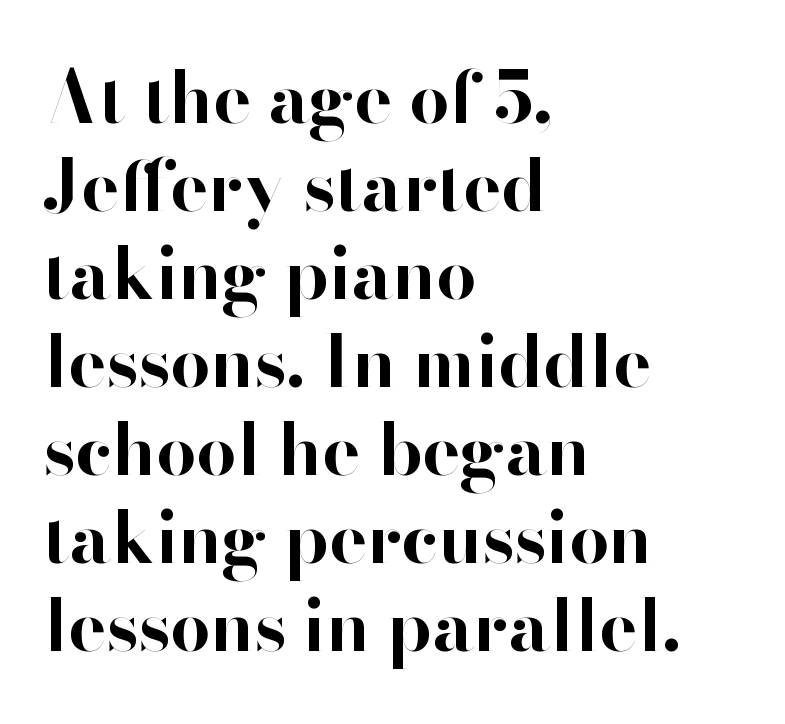
Tracking here is standard; glyphs follow each other at the usual distance. These lines carry a lot of weight — the face is fully bold. The words here are not underlined. Here the designer chose a conventional face with non-uniform glyph widths. The typography opts for an upright posture over an oblique one.
